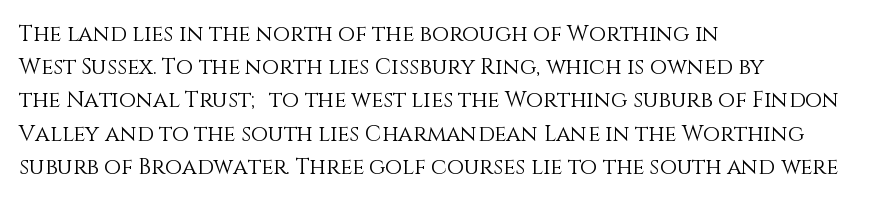
The image shows 22 px text type, upright; set left-aligned, normal line spacing (1.51x), normal letter spacing, not underlined.
